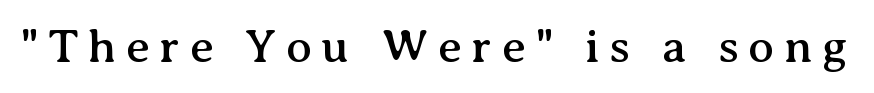
{"serif": "yes", "italic": "no", "width": "normal", "stroke_contrast": "medium", "x_height": "medium", "monospaced": "no", "underline": "no", "letter_spacing": "wide", "letter_spacing_em": 0.21, "glyph_px": 47}
